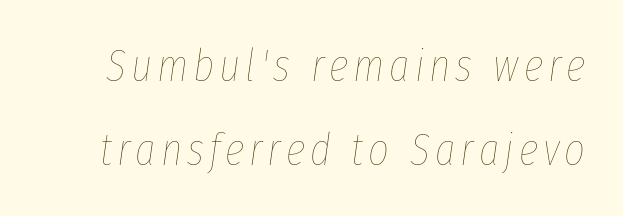
Q: Is the text bold? A: No.
Q: Is the text italic (slanted)? A: Yes, it leans right by about 8 degrees.
Q: Is the text underlined? A: No.
Q: Width (condensed, normal, or wide)? A: Condensed.
Q: Stroke contrast? A: Low.
Q: x-height? A: Medium.
Q: Monospaced? A: No.
